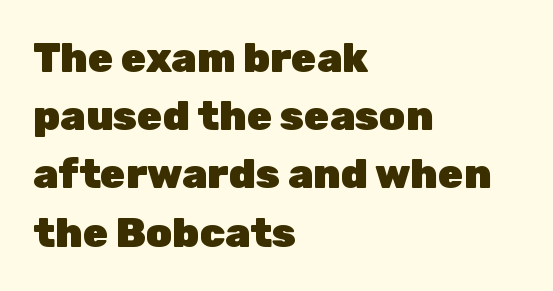
Glance below the letters and you will spot only blank space. Every stem runs plumb, perpendicular to the baseline. The typesetting leans heavy: a genuine bold. The rendering keeps characters at their native spacing.
